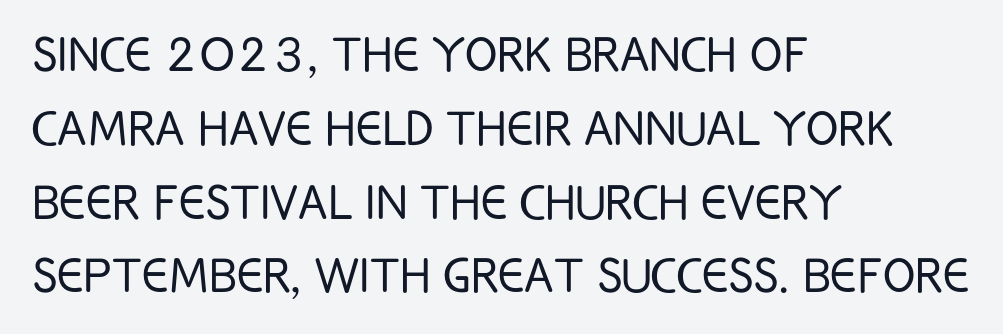
The image shows 60 px light, condensed sans-serif type, upright; set left-aligned, line spacing 1.23x, normal letter spacing, not underlined; low stroke contrast and a large x-height.
